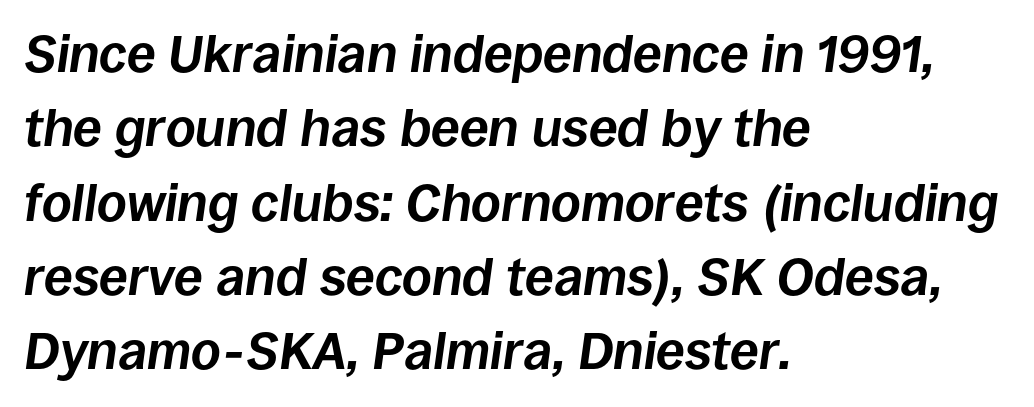
Does the copy run flush right? No — it runs flush left. Set as a true bold cut, around the 700 mark. The string is rendered with underlining switched off. Horizontal bands of white between lines are of average thickness. Rendered with sloped, italic letterforms. Here the designer chose a conventional face with non-uniform glyph widths.
